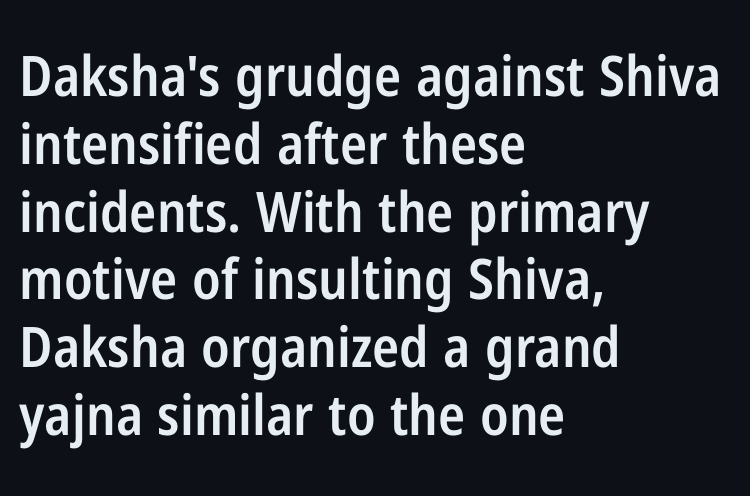
The image shows 56 px semibold, condensed sans-serif type, upright; set left-aligned, line spacing 1.21x, normal letter spacing, not underlined; low stroke contrast and a medium x-height.
